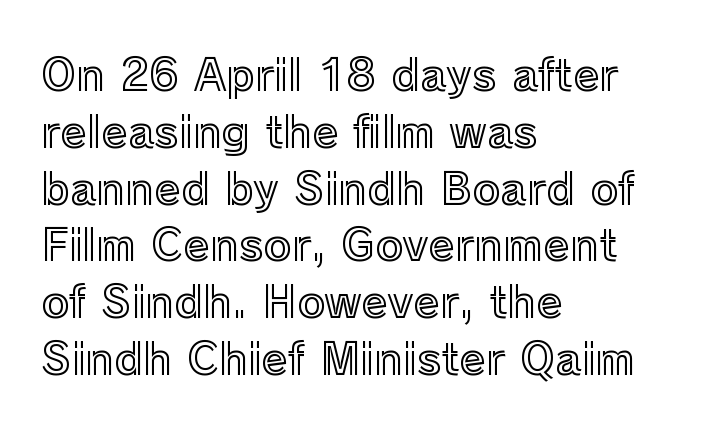
Q: Is the text italic (slanted)? A: No, it is upright.
Q: Is the text underlined? A: No.
Q: How is the paragraph aligned? A: Left-aligned.
Q: Is the spacing between letters normal or unusually wide? A: Normal.
Q: Is the spacing between lines tight, normal or loose? A: Normal.
Q: Width (condensed, normal, or wide)? A: Normal.
Q: x-height? A: Medium.
Q: Monospaced? A: No.
